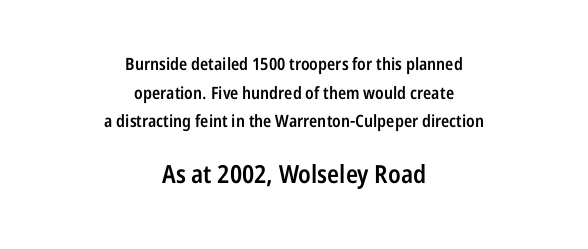
Q: Is the text bold? A: Semi-bold.
Q: Is the text italic (slanted)? A: No, it is upright.
Q: Is the text underlined? A: No.
Q: How is the paragraph aligned? A: Centered.
Q: Is the spacing between letters normal or unusually wide? A: Normal.
Q: Is the spacing between lines tight, normal or loose? A: Normal.
Q: Which block of text is set in a larger size, the first (top) or the second (bottom)? A: The second (bottom) one.
